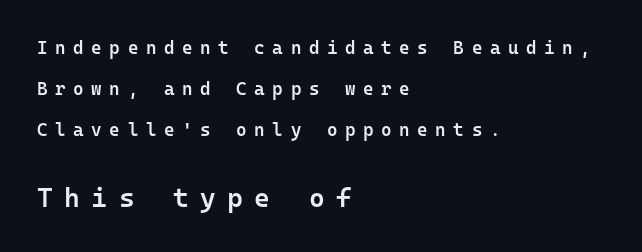
Q: Is the text bold? A: Semi-bold.
Q: Is the text italic (slanted)? A: No, it is upright.
Q: Is the text underlined? A: No.
Q: How is the paragraph aligned? A: Left-aligned.
Q: Is the spacing between letters normal or unusually wide? A: Unusually wide.
Q: Is the spacing between lines tight, normal or loose? A: Loose.
Q: Which block of text is set in a larger size, the first (top) or the second (bottom)? A: The second (bottom) one.
